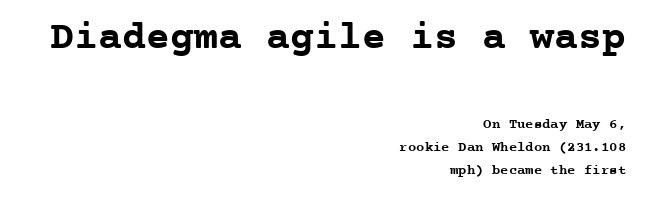
The image shows 40 px semibold serif type, upright, monospaced; set right-aligned, normal line spacing (1.64x), normal letter spacing, not underlined; the first (top) block is 2.86x larger; low stroke contrast and a medium x-height.
